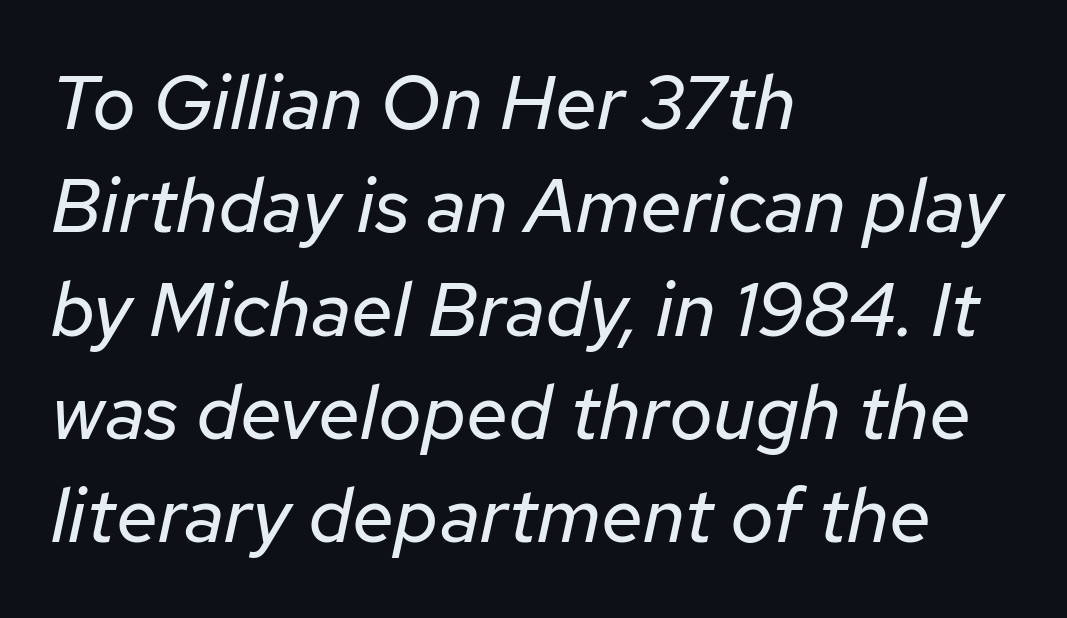
Q: Is the text bold? A: No.
Q: Is the text italic (slanted)? A: Yes, it leans right by about 12 degrees.
Q: Is the text underlined? A: No.
Q: How is the paragraph aligned? A: Left-aligned.
Q: Is the spacing between letters normal or unusually wide? A: Normal.
Q: Is the spacing between lines tight, normal or loose? A: Normal.
Q: Width (condensed, normal, or wide)? A: Normal.
Q: Stroke contrast? A: Low.
Q: x-height? A: Medium.
Q: Monospaced? A: No.
